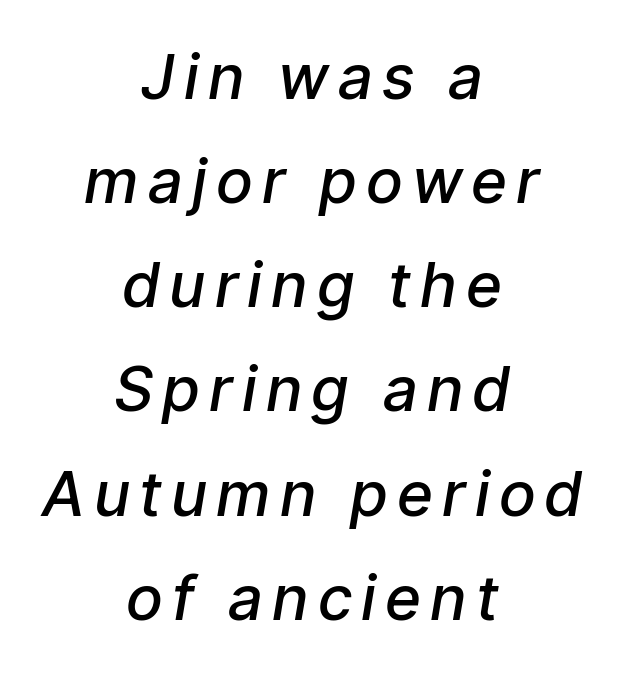
On the weight axis this lands at semibold, roughly 600. Note the varied advance widths — an 'i' is clearly narrower than an 'm'. Regular leading. The whitespace from short lines is split evenly between both sides.
